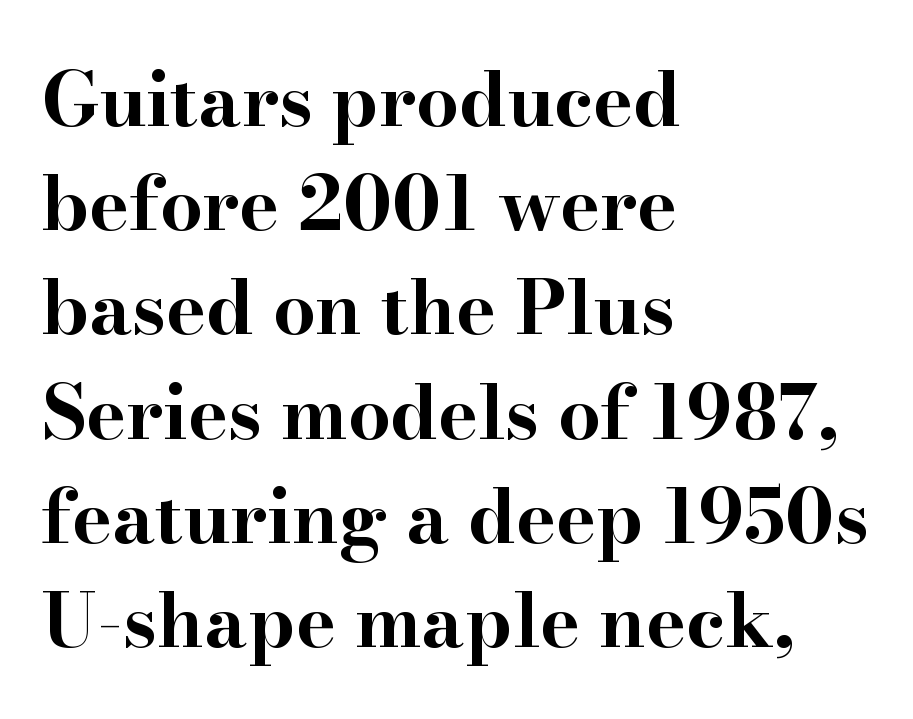
The image shows 75 px bold, wide serif type, upright; set left-aligned, normal line spacing (1.39x), normal letter spacing, not underlined; high stroke contrast and a small x-height.
